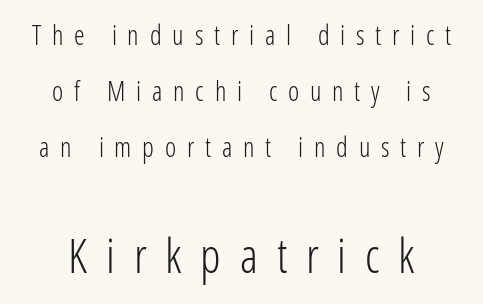
No heavy texture on the line: the type isn't bold. Think of a printed novel: that variable character pitch is what you see here. If you squint, the bottom block still reads clearly — it's the larger of the two. Any mark beneath the type? The region is blank. One glance says open: line gaps are wider than usual.
